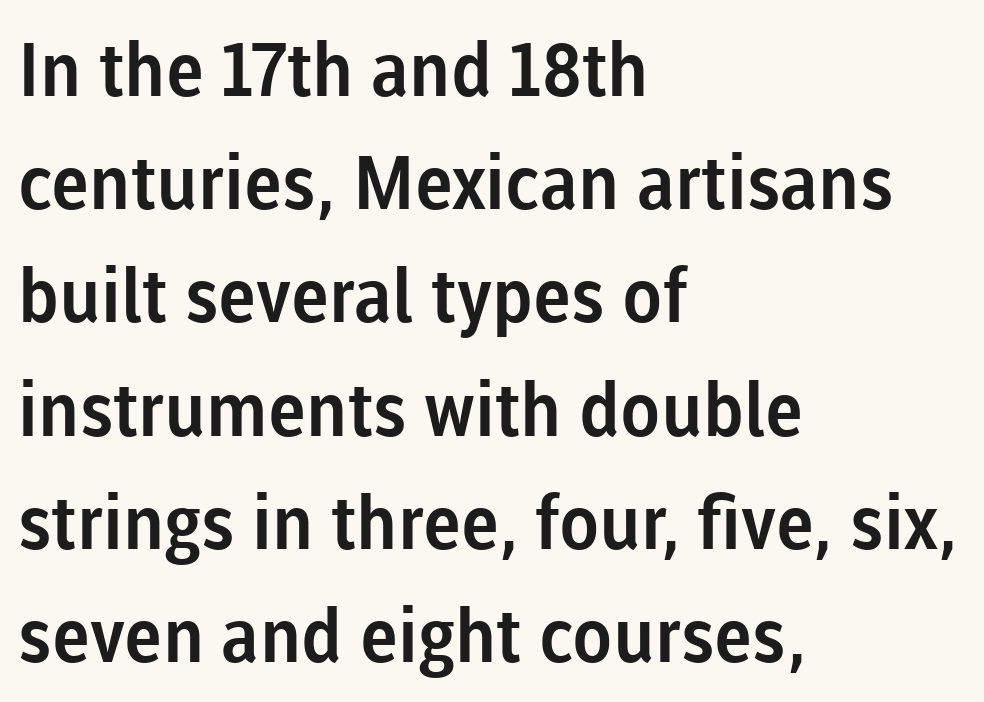
Q: Is the text italic (slanted)? A: No, it is upright.
Q: Is the typeface a serif or a sans-serif typeface? A: Sans-serif.
Q: Is the text underlined? A: No.
Q: How is the paragraph aligned? A: Left-aligned.
Q: Is the spacing between letters normal or unusually wide? A: Normal.
Q: Is the spacing between lines tight, normal or loose? A: Normal.
Q: Width (condensed, normal, or wide)? A: Normal.
Q: Stroke contrast? A: Low.
Q: x-height? A: Medium.
Q: Monospaced? A: No.
